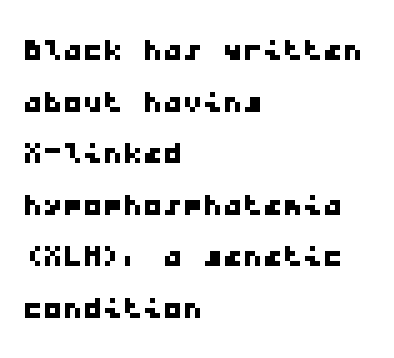
The image shows 40 px wide sans-serif type, monospaced; set left-aligned, normal line spacing (1.29x), normal letter spacing, not underlined; low stroke contrast and a medium x-height.
